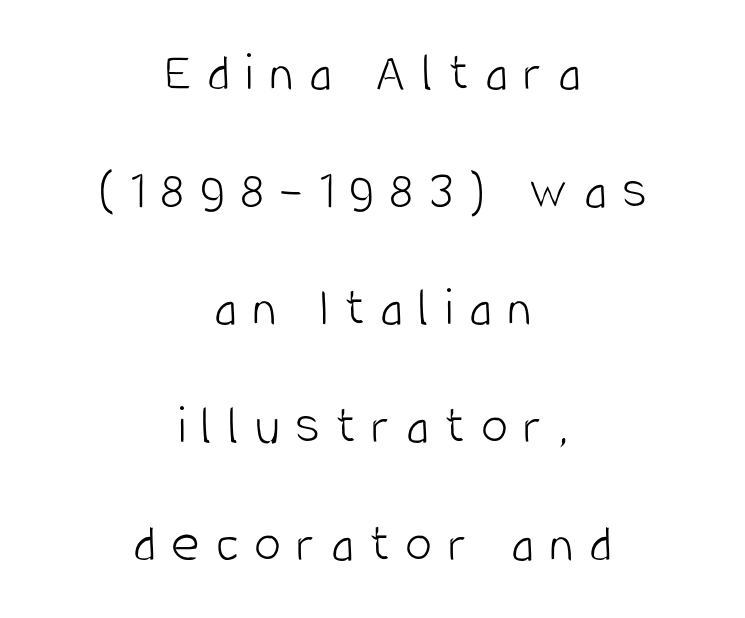
Q: Is the text bold? A: No.
Q: Is the text italic (slanted)? A: No, it is upright.
Q: Is the typeface a serif or a sans-serif typeface? A: Sans-serif.
Q: Is the text underlined? A: No.
Q: How is the paragraph aligned? A: Centered.
Q: Is the spacing between letters normal or unusually wide? A: Unusually wide.
Q: Is the spacing between lines tight, normal or loose? A: Loose.
Q: Width (condensed, normal, or wide)? A: Condensed.
Q: Stroke contrast? A: Low.
Q: x-height? A: Large.
Q: Monospaced? A: No.
